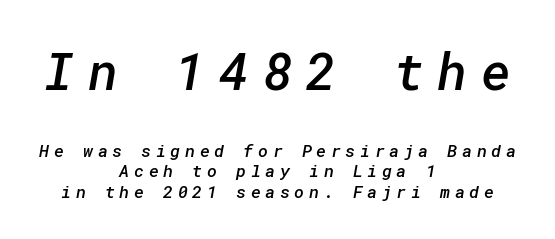
{"serif": "no", "bold": "semi", "weight": "semibold", "width": "normal", "stroke_contrast": "low", "x_height": "medium", "underline": "no", "align": "center", "line_spacing_ratio": 1.21, "letter_spacing": "wide", "letter_spacing_em": 0.27, "larger_block": "first", "size_ratio": 3.0, "glyph_px": 51}
